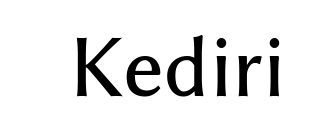
Q: Is the text italic (slanted)? A: No, it is upright.
Q: Is the typeface a serif or a sans-serif typeface? A: Sans-serif.
Q: Is the text underlined? A: No.
Q: Is the spacing between letters normal or unusually wide? A: Normal.
Q: Width (condensed, normal, or wide)? A: Normal.
Q: Stroke contrast? A: Medium.
Q: x-height? A: Medium.
Q: Monospaced? A: No.
